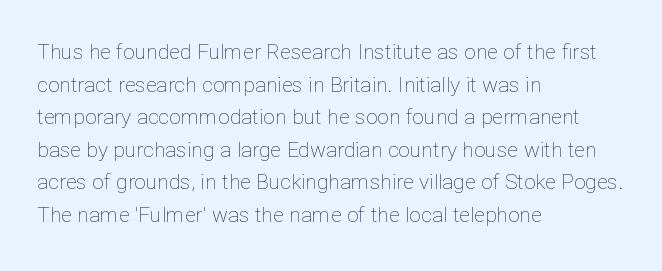
The image shows 21 px text type, upright; set left-aligned, normal line spacing (1.55x), normal letter spacing, not underlined.
